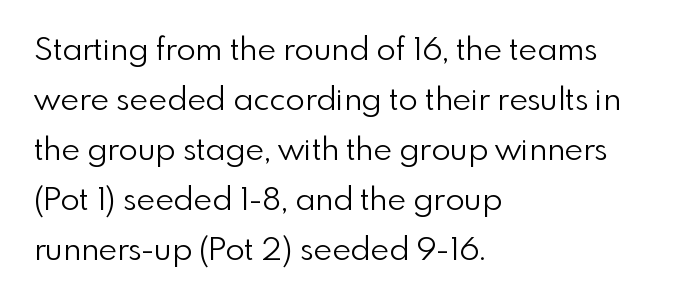
{"serif": "no", "italic": "no", "bold": "no", "weight": "light", "width": "normal", "x_height": "small", "monospaced": "no", "underline": "no", "align": "left", "line_spacing": "normal", "line_spacing_ratio": 1.56, "letter_spacing": "normal", "letter_spacing_em": 0.0, "glyph_px": 32}
